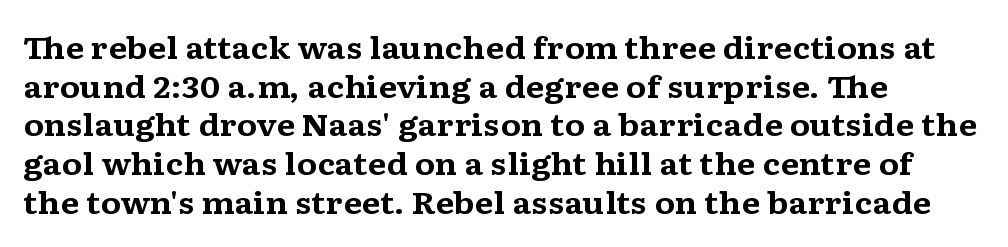
The words here are not underlined. What's the leading like? Ordinary, nothing unusual. Here the designer chose a conventional face with non-uniform glyph widths. Ascenders rise straight up at ninety degrees.
